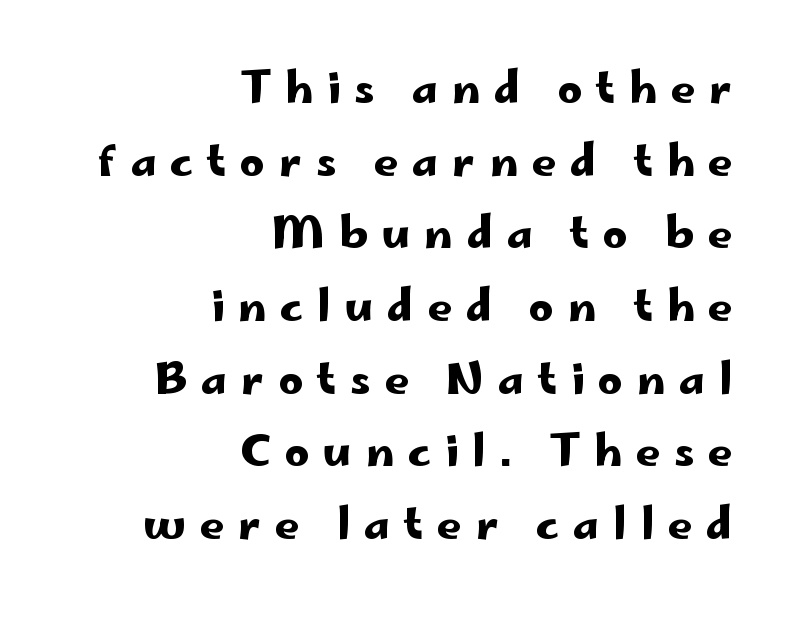
The image shows 43 px wide sans-serif type, upright; set right-aligned, normal line spacing (1.69x), unusually wide letter spacing (+0.32 em), not underlined; low stroke contrast and a small x-height.
